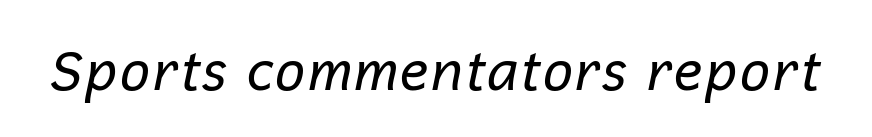
The image shows 55 px regular-weight type, italic (leaning right); set normal letter spacing, not underlined; low stroke contrast and a medium x-height.
